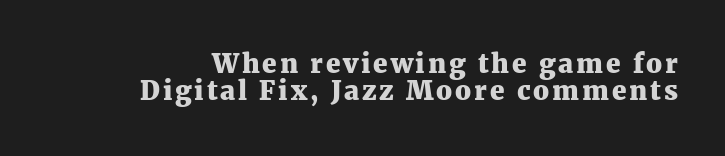
The image shows 26 px bold type, upright; set tight line spacing (1.05x), not underlined.
